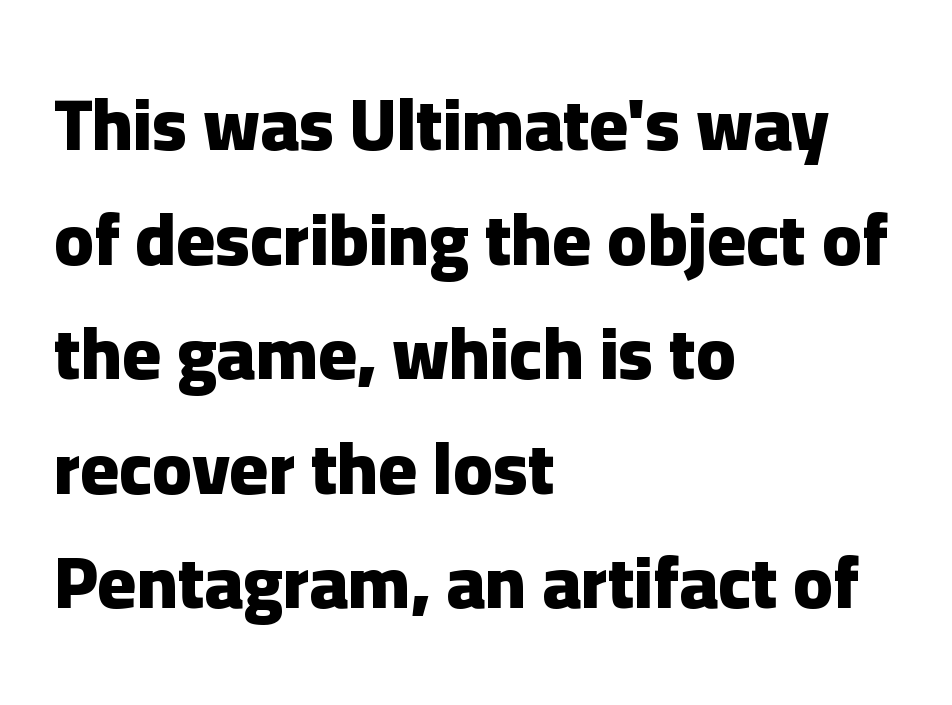
Q: Is the text bold? A: Yes.
Q: Is the text italic (slanted)? A: No, it is upright.
Q: Is the typeface a serif or a sans-serif typeface? A: Sans-serif.
Q: Is the text underlined? A: No.
Q: How is the paragraph aligned? A: Left-aligned.
Q: Is the spacing between letters normal or unusually wide? A: Normal.
Q: Is the spacing between lines tight, normal or loose? A: Normal.
Q: Width (condensed, normal, or wide)? A: Normal.
Q: Stroke contrast? A: Low.
Q: x-height? A: Medium.
Q: Monospaced? A: No.
